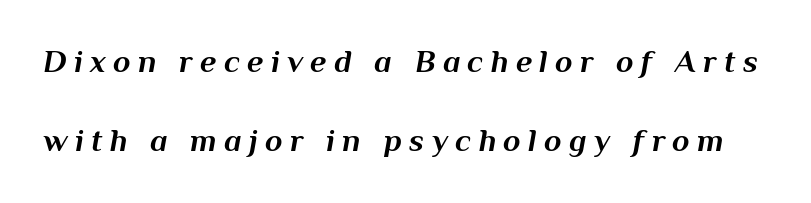
Q: Is the text bold? A: Yes.
Q: Is the text italic (slanted)? A: Yes, it leans right by about 10 degrees.
Q: Is the text underlined? A: No.
Q: Is the spacing between letters normal or unusually wide? A: Unusually wide.
Q: Is the spacing between lines tight, normal or loose? A: Loose.
Q: Width (condensed, normal, or wide)? A: Normal.
Q: Stroke contrast? A: Medium.
Q: x-height? A: Medium.
Q: Monospaced? A: No.
